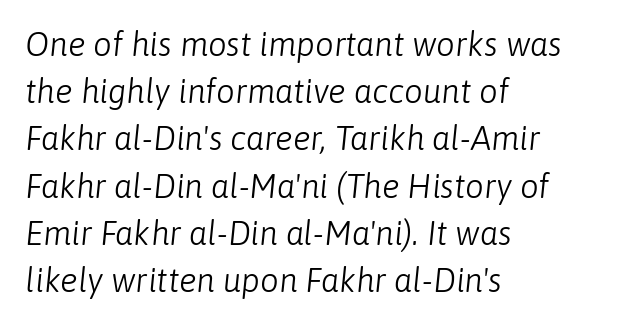
Q: Is the text bold? A: No.
Q: Is the text italic (slanted)? A: Yes, it leans right by about 6 degrees.
Q: Is the text underlined? A: No.
Q: How is the paragraph aligned? A: Left-aligned.
Q: Is the spacing between letters normal or unusually wide? A: Normal.
Q: Is the spacing between lines tight, normal or loose? A: Normal.
Q: Width (condensed, normal, or wide)? A: Normal.
Q: Stroke contrast? A: Low.
Q: x-height? A: Medium.
Q: Monospaced? A: No.
